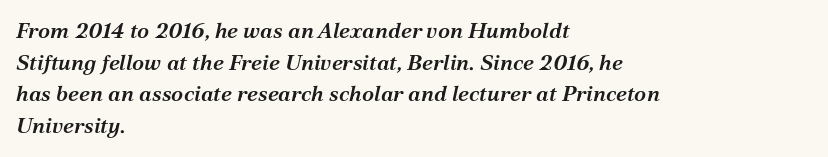
Quick note: interline space is typical. A classic flush-left, rag-right setting is used for this passage. Between one letter and the next there's only the usual sliver of space. Rendered with sloped, italic letterforms. No word sits above an underline.
